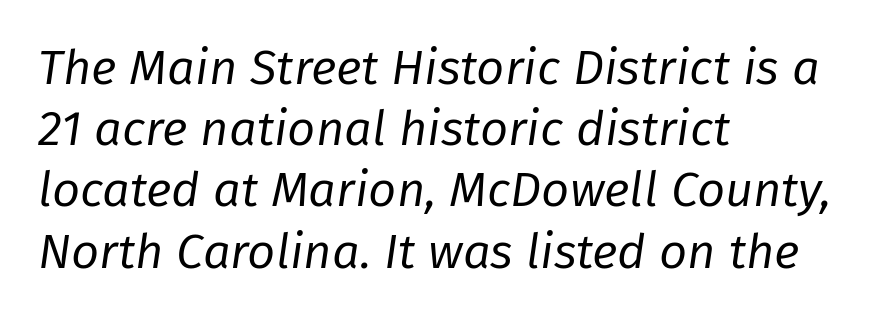
The text carries the slant typical of an italic or oblique font. Spacing verdict: proportional, widths tailored to each character. On a weight scale, this lands at 450 or below. Evenly set lines give the paragraph a standard silhouette. Honestly, the letter spacing is just normal — you wouldn't notice it. Visually the block forms a straight wall on the left and a jagged coastline on the right.
